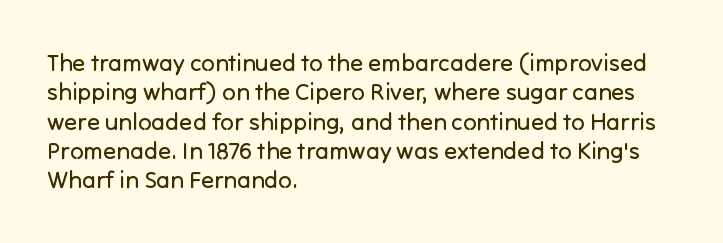
Q: Is the text bold? A: No.
Q: Is the text italic (slanted)? A: No, it is upright.
Q: Is the text underlined? A: No.
Q: How is the paragraph aligned? A: Left-aligned.
Q: Is the spacing between letters normal or unusually wide? A: Normal.
